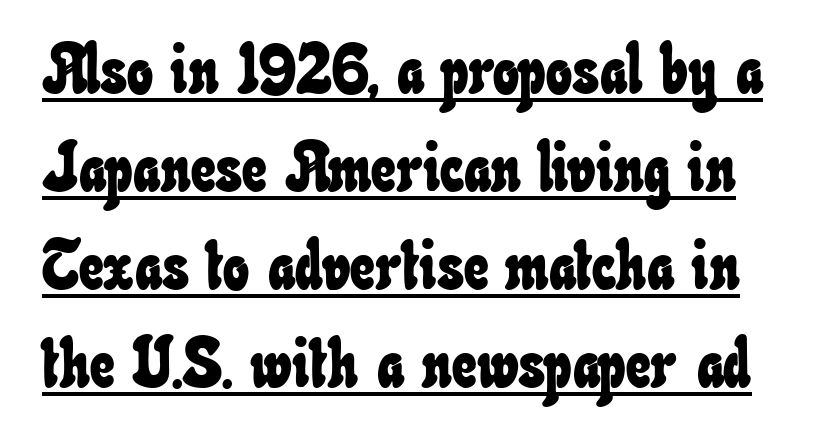
Line spacing here is normal. This sample uses plain, unmodified letter spacing. Note the varied advance widths — an 'i' is clearly narrower than an 'm'. The lettering is marked with a stroke running underneath it.
